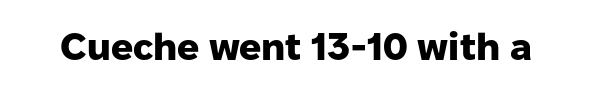
You could not count columns in this text — the font is proportionally spaced. A dark, heavy texture on the line: the type is bold. The space directly below the letters is spotless. Inter-character spacing is left at the font's built-in metrics. These lines are composed in type without serifs.
